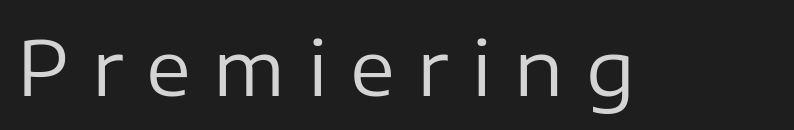
{"serif": "no", "italic": "no", "bold": "no", "weight": "regular", "width": "normal", "stroke_contrast": "low", "x_height": "medium", "monospaced": "no", "underline": "no", "letter_spacing": "wide", "letter_spacing_em": 0.3, "glyph_px": 76}
